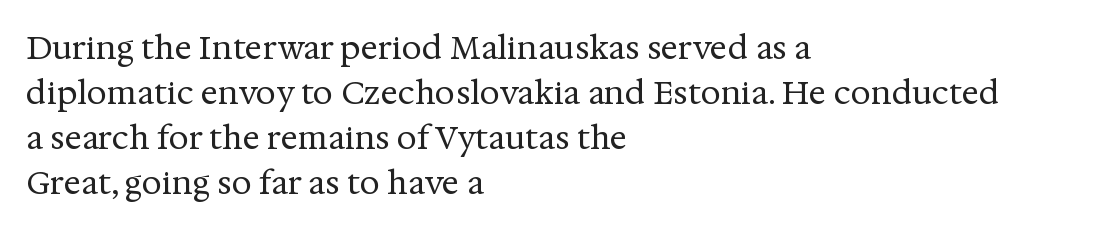
Q: Is the text bold? A: No.
Q: Is the text italic (slanted)? A: No, it is upright.
Q: Is the typeface a serif or a sans-serif typeface? A: Serif.
Q: Is the text underlined? A: No.
Q: How is the paragraph aligned? A: Left-aligned.
Q: Is the spacing between letters normal or unusually wide? A: Normal.
Q: Is the spacing between lines tight, normal or loose? A: Normal.
Q: Width (condensed, normal, or wide)? A: Normal.
Q: Stroke contrast? A: Medium.
Q: x-height? A: Medium.
Q: Monospaced? A: No.
